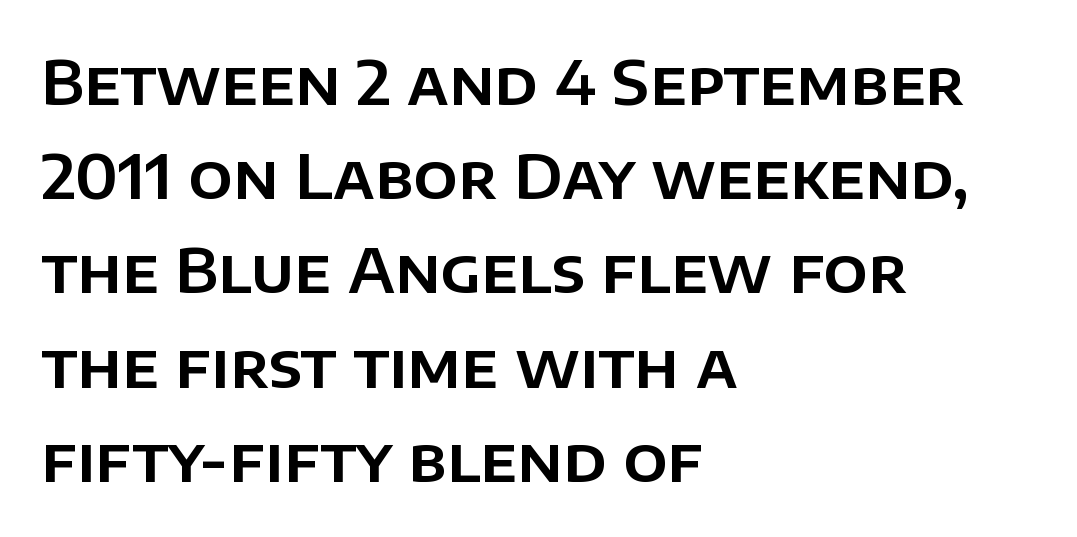
{"serif": "no", "italic": "no", "width": "normal", "stroke_contrast": "low", "x_height": "large", "monospaced": "no", "underline": "no", "align": "left", "line_spacing": "normal", "line_spacing_ratio": 1.52, "letter_spacing": "normal", "letter_spacing_em": 0.0, "glyph_px": 62}
